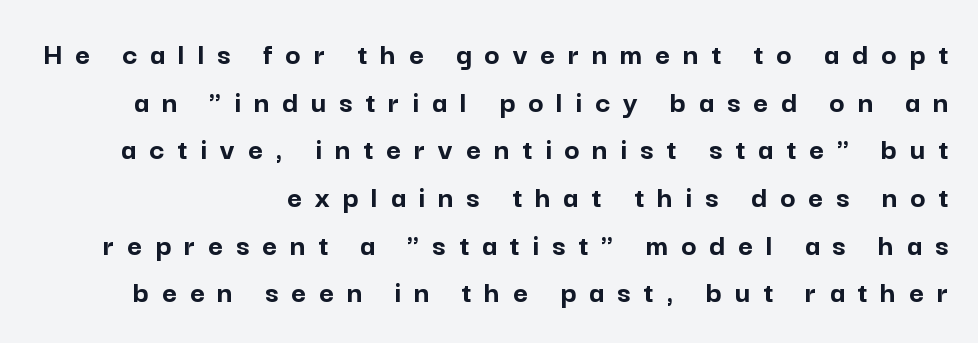
The image shows 32 px semibold sans-serif type, upright; set right-aligned, normal line spacing (1.49x), unusually wide letter spacing (+0.4 em), not underlined; low stroke contrast and a medium x-height.
